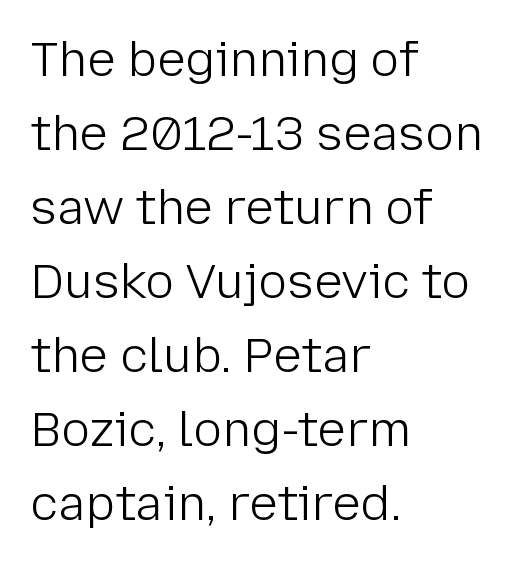
The image shows 48 px light sans-serif type, upright; set left-aligned, normal line spacing (1.54x), normal letter spacing, not underlined; low stroke contrast and a medium x-height.
